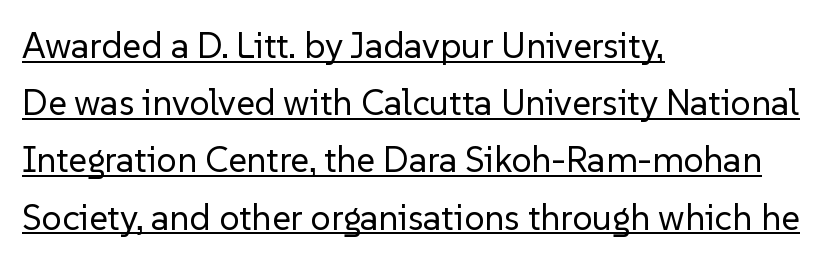
Honestly, the underline is the first thing you notice here. The letters advance in unequal steps, a hallmark of proportional type. The letters carry no serifs — their stems end cleanly without finishing strokes. Rows of type keep a routine distance in the vertical direction. The paragraph shown leans on its left margin.
